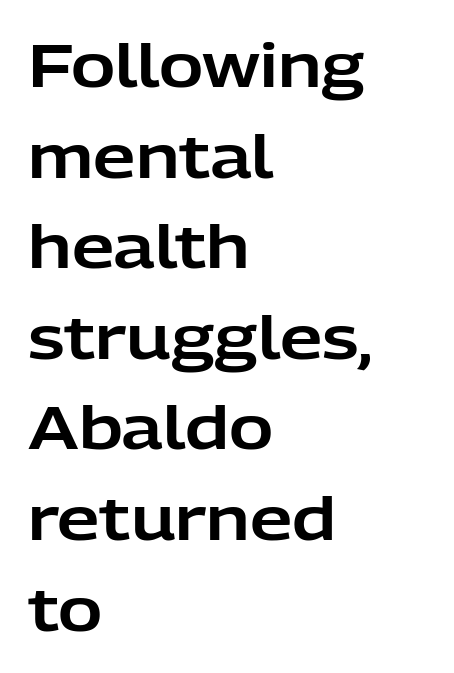
The type sits square on the baseline with zero lean. The ragged edge is on the right, which tells us the setting is flush left. The passage shown stacks its lines at a standard gap. The letters advance in unequal steps, a hallmark of proportional type. Compared with typical body copy, the letter spacing here is the same.
